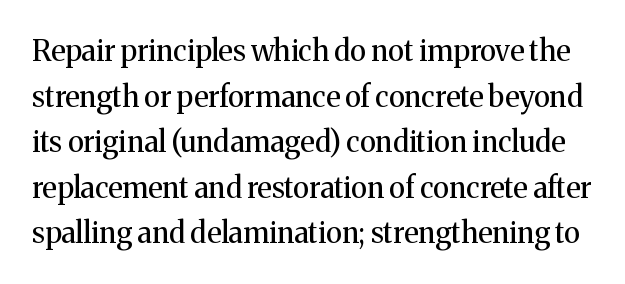
{"serif": "yes", "italic": "no", "bold": "no", "weight": "regular", "width": "normal", "stroke_contrast": "medium", "x_height": "medium", "monospaced": "no", "underline": "no", "line_spacing": "normal", "line_spacing_ratio": 1.57, "letter_spacing": "normal", "letter_spacing_em": 0.0, "glyph_px": 29}
